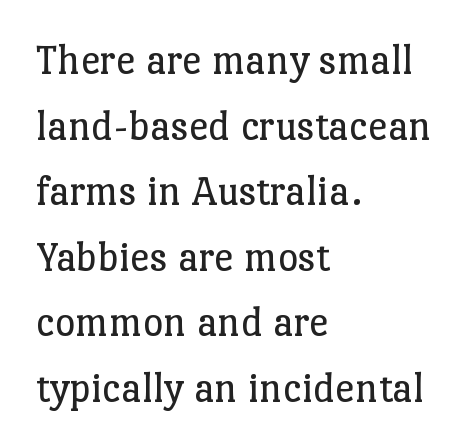
{"serif": "yes", "italic": "no", "bold": "no", "weight": "regular", "width": "normal", "stroke_contrast": "low", "x_height": "medium", "monospaced": "no", "underline": "no", "align": "left", "line_spacing": "normal", "line_spacing_ratio": 1.49, "letter_spacing": "normal", "letter_spacing_em": 0.0, "glyph_px": 44}
